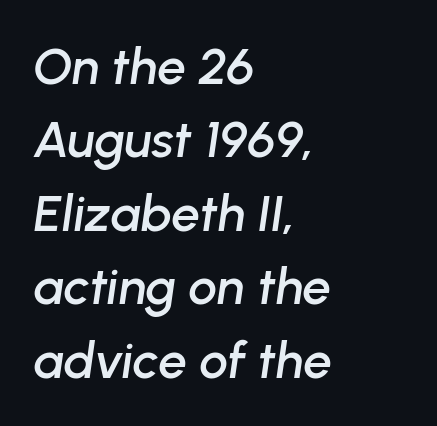
The image shows 51 px text type, italic (leaning right); set left-aligned, normal line spacing (1.44x), normal letter spacing, not underlined; low stroke contrast and a medium x-height.
